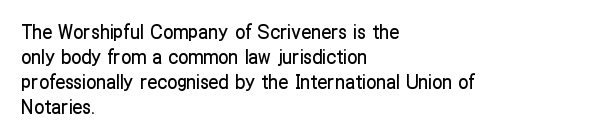
The space between consecutive lines is moderate. The area under the type is left untouched. The letters sit at their default tracking, neither squeezed nor spread. If you drew a line through each stem, it would be perfectly vertical. This rendering uses left alignment, leaving the right contour irregular.
